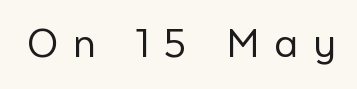
The text was rendered using a sans face with plain stroke endings. The lettering holds an erect, upright posture throughout. Plain, unruled lines of type. The font is comparable to plain body text, perhaps lighter. Look at the tracking — it's clearly loosened, letters drifting apart.
